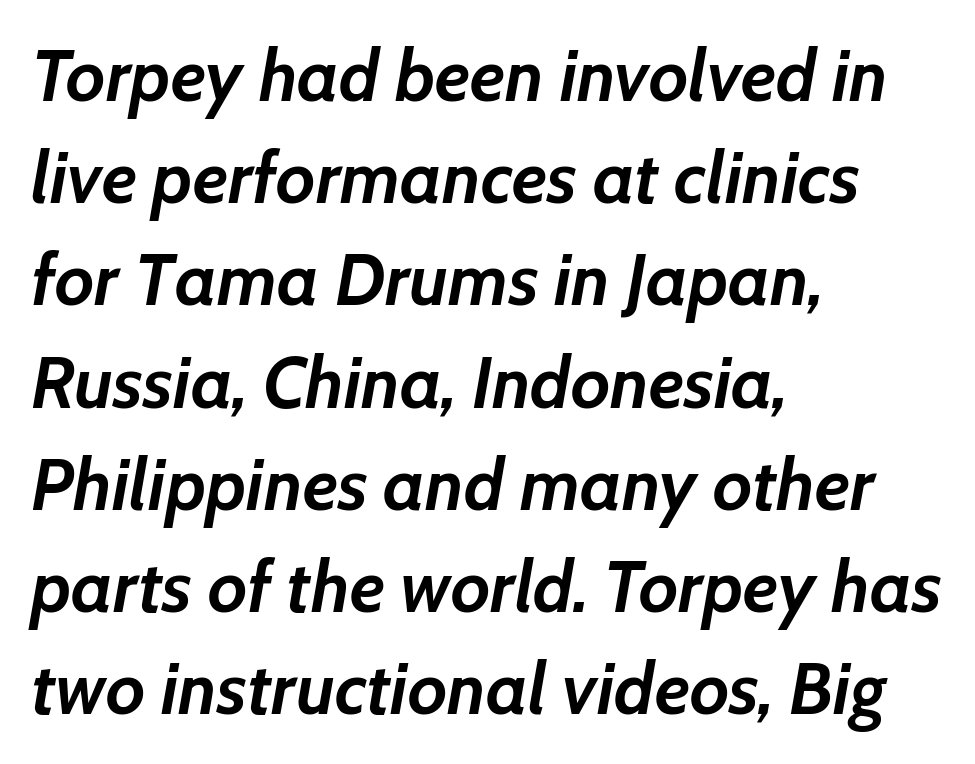
The setting favours the left margin, as ordinary paragraphs usually do. Heft: maximum for text — a bold. Does the lettering tilt? It does — this is italic. Notice how descenders clear the ascenders below comfortably — that's standard leading. The area under the type is left untouched. You could not count columns in this text — the font is proportionally spaced.
